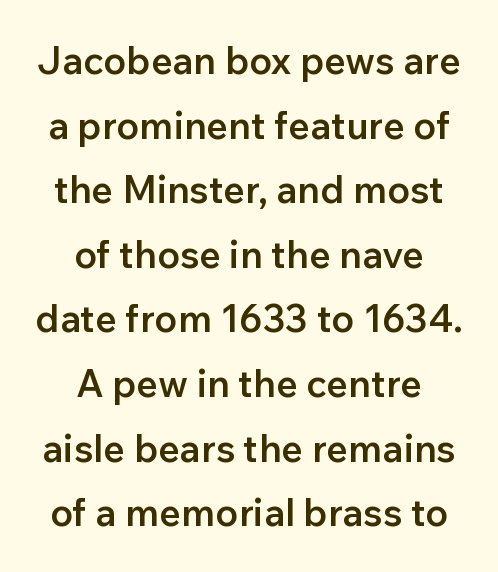
Q: Is the text bold? A: Semi-bold.
Q: Is the text italic (slanted)? A: No, it is upright.
Q: Is the typeface a serif or a sans-serif typeface? A: Sans-serif.
Q: Is the text underlined? A: No.
Q: How is the paragraph aligned? A: Centered.
Q: Is the spacing between letters normal or unusually wide? A: Normal.
Q: Is the spacing between lines tight, normal or loose? A: Normal.
Q: Width (condensed, normal, or wide)? A: Normal.
Q: Stroke contrast? A: Low.
Q: x-height? A: Medium.
Q: Monospaced? A: No.
